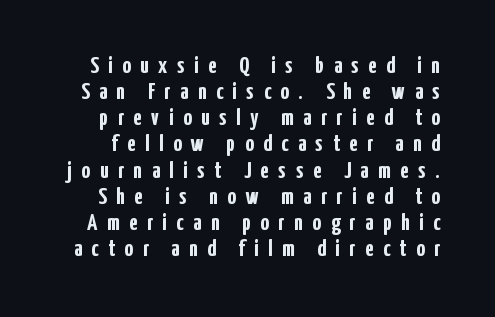
The image shows 24 px bold type, upright; set tight line spacing (1.09x), unusually wide letter spacing (+0.4 em), not underlined.
